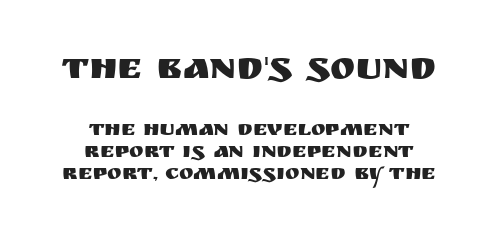
Q: Is the text italic (slanted)? A: No, it is upright.
Q: Is the typeface a serif or a sans-serif typeface? A: Sans-serif.
Q: Is the text underlined? A: No.
Q: How is the paragraph aligned? A: Centered.
Q: Is the spacing between letters normal or unusually wide? A: Normal.
Q: Is the spacing between lines tight, normal or loose? A: Tight.
Q: Which block of text is set in a larger size, the first (top) or the second (bottom)? A: The first (top) one.
Q: Width (condensed, normal, or wide)? A: Normal.
Q: Stroke contrast? A: Medium.
Q: x-height? A: Large.
Q: Monospaced? A: No.
